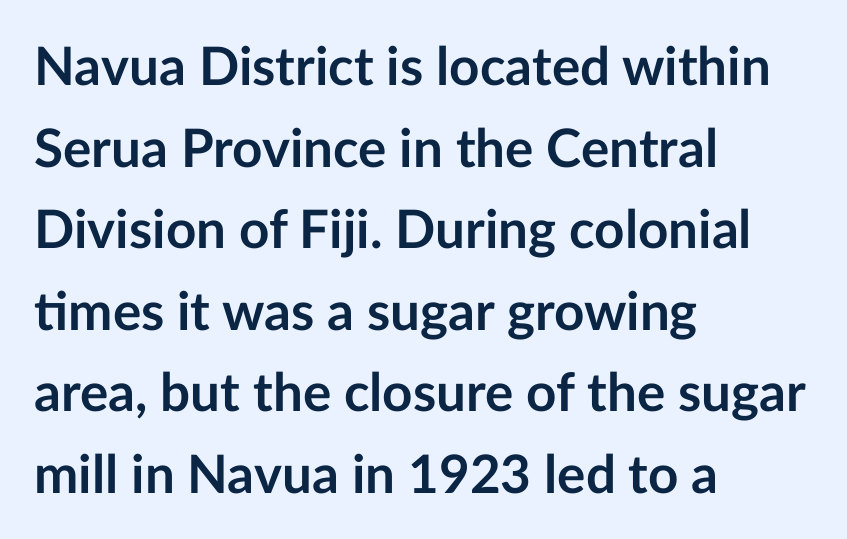
Notice how the stems are strictly vertical — no italics here. The strip under each line holds only bare page. Is the letter spacing exaggerated? No — it looks like the ordinary default. You could not count columns in this text — the font is proportionally spaced. Honestly, the row spacing looks completely unremarkable. Examine the stroke ends and you'll find no serifs.
